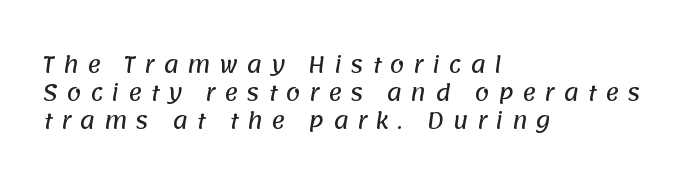
{"underline": "no", "align": "left", "line_spacing": "normal", "line_spacing_ratio": 1.33, "letter_spacing": "wide", "letter_spacing_em": 0.4, "glyph_px": 21}
